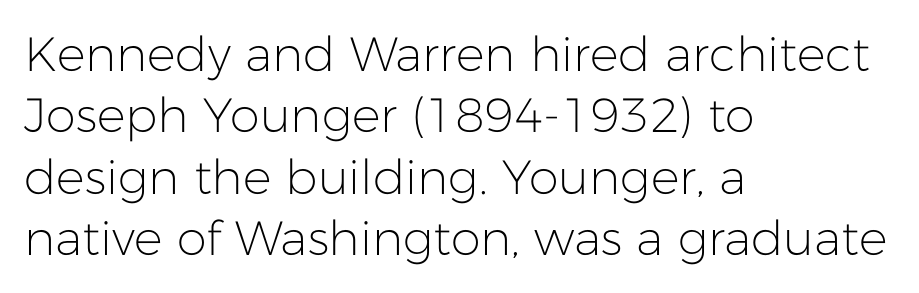
{"serif": "no", "italic": "no", "bold": "no", "weight": "light", "width": "normal", "stroke_contrast": "low", "x_height": "medium", "monospaced": "no", "underline": "no", "align": "left", "line_spacing": "normal", "line_spacing_ratio": 1.28, "letter_spacing": "normal", "letter_spacing_em": 0.0, "glyph_px": 48}
